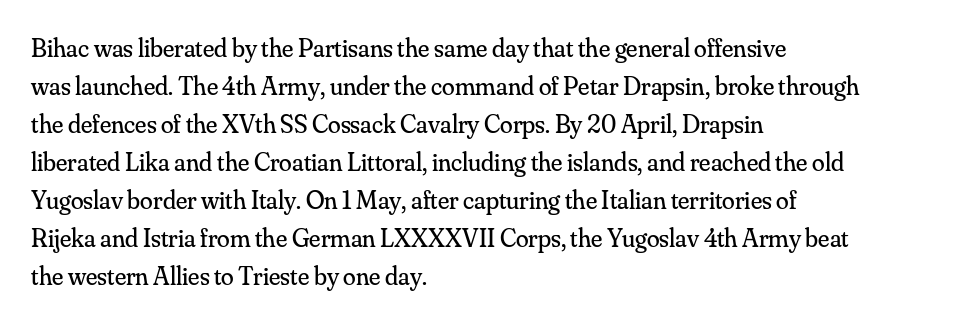
Visually the block forms a straight wall on the left and a jagged coastline on the right. Caption: standard tracking, unaltered. The type sits square on the baseline with zero lean. Weight: not bold — regular or lighter.
